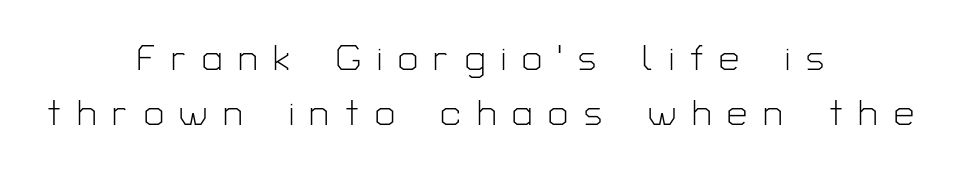
{"serif": "no", "italic": "no", "bold": "no", "weight": "light", "width": "normal", "stroke_contrast": "low", "x_height": "medium", "monospaced": "no", "underline": "no", "align": "center", "line_spacing": "normal", "line_spacing_ratio": 1.52, "letter_spacing": "wide", "letter_spacing_em": 0.44, "glyph_px": 36}
